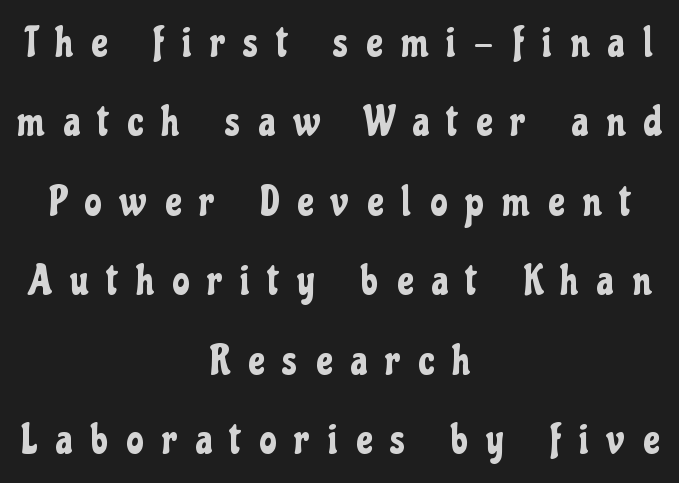
{"serif": "no", "italic": "no", "width": "condensed", "stroke_contrast": "low", "x_height": "medium", "monospaced": "no", "underline": "no", "align": "center", "line_spacing_ratio": 1.89, "letter_spacing": "wide", "letter_spacing_em": 0.45, "glyph_px": 42}
